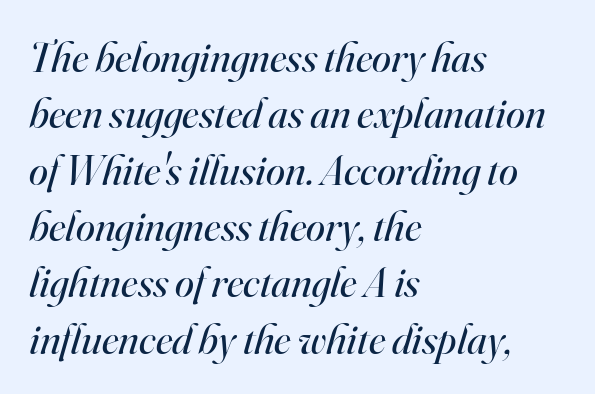
{"serif": "yes", "italic": "yes", "lean": "right", "slant_degrees": 16, "bold": "no", "weight": "regular", "width": "normal", "stroke_contrast": "high", "x_height": "small", "monospaced": "no", "underline": "no", "align": "left", "line_spacing": "normal", "line_spacing_ratio": 1.31, "letter_spacing": "normal", "letter_spacing_em": 0.0, "glyph_px": 43}
